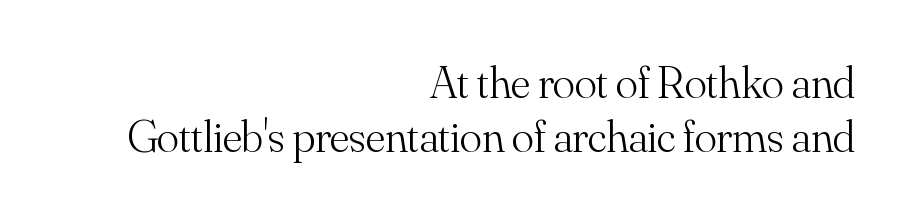
{"serif": "yes", "italic": "no", "bold": "no", "weight": "light", "width": "normal", "stroke_contrast": "medium", "x_height": "small", "monospaced": "no", "underline": "no", "align": "right", "line_spacing_ratio": 1.17, "letter_spacing": "normal", "letter_spacing_em": 0.0, "glyph_px": 46}
